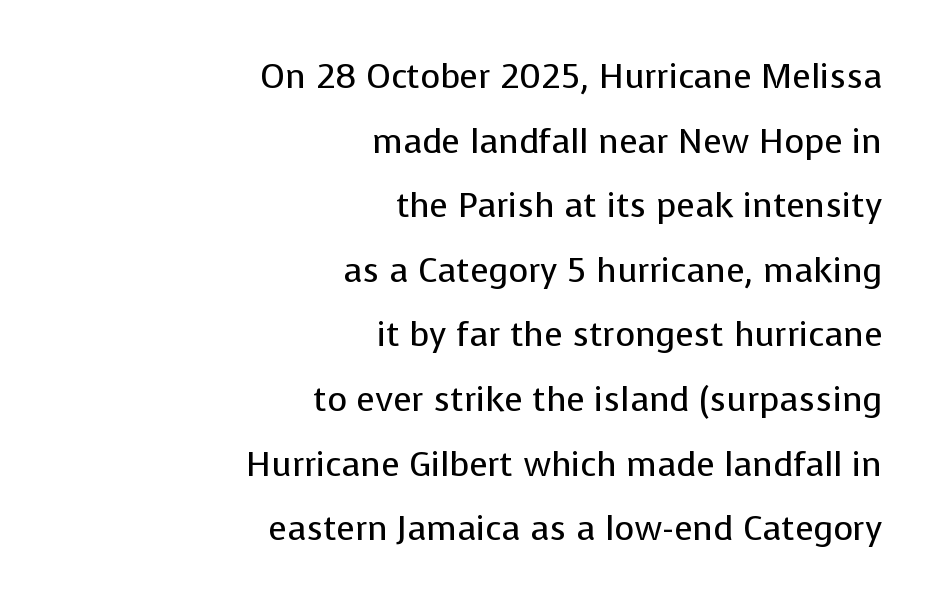
Q: Is the text bold? A: No.
Q: Is the text italic (slanted)? A: No, it is upright.
Q: Is the typeface a serif or a sans-serif typeface? A: Sans-serif.
Q: Is the text underlined? A: No.
Q: How is the paragraph aligned? A: Right-aligned.
Q: Is the spacing between letters normal or unusually wide? A: Normal.
Q: Is the spacing between lines tight, normal or loose? A: Loose.
Q: Width (condensed, normal, or wide)? A: Normal.
Q: Stroke contrast? A: Low.
Q: x-height? A: Medium.
Q: Monospaced? A: No.
